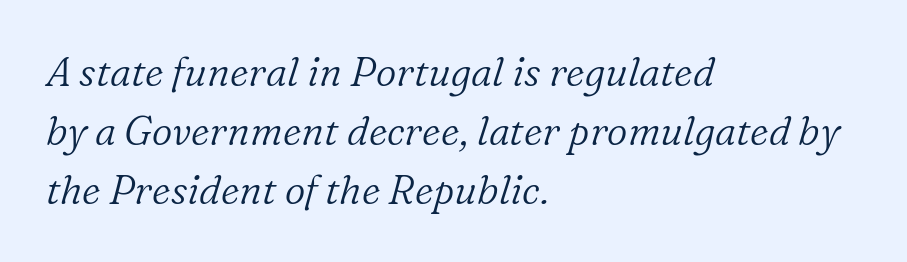
The image shows 40 px light serif type, italic (leaning right); set left-aligned, normal line spacing (1.48x), normal letter spacing, not underlined; low stroke contrast and a medium x-height.
